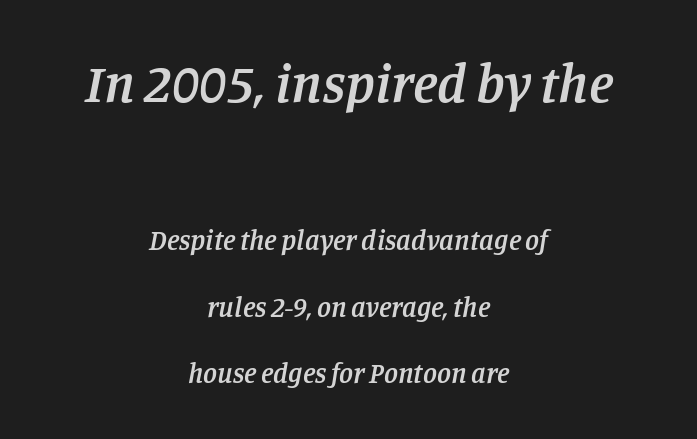
The image shows 55 px semibold serif type, italic (leaning right); set centered, loose line spacing (2.37x), normal letter spacing, not underlined; the first (top) block is 1.96x larger; low stroke contrast and a large x-height.
